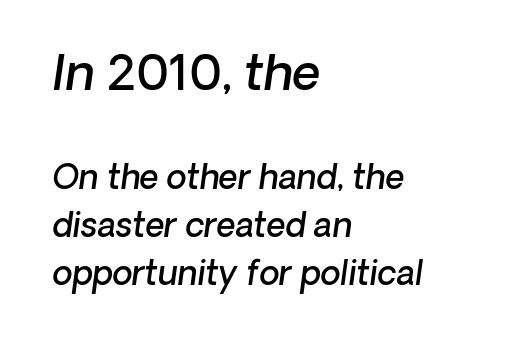
{"italic": "yes", "lean": "right", "slant_degrees": 8, "bold": "semi", "weight": "semibold", "width": "normal", "stroke_contrast": "low", "x_height": "medium", "monospaced": "no", "underline": "no", "align": "left", "line_spacing": "normal", "line_spacing_ratio": 1.46, "letter_spacing": "normal", "letter_spacing_em": 0.0, "larger_block": "first", "size_ratio": 1.48, "glyph_px": 49}
